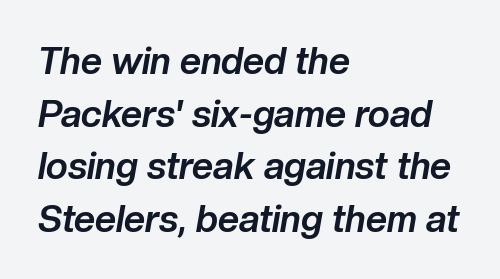
Does the weight exceed regular? Yes, all the way to bold. Regarding leading, the lines here are spaced in the standard way. The lines are quadded left. A typesetter would call this zero additional tracking. Descender tails drop into unmarked territory.
